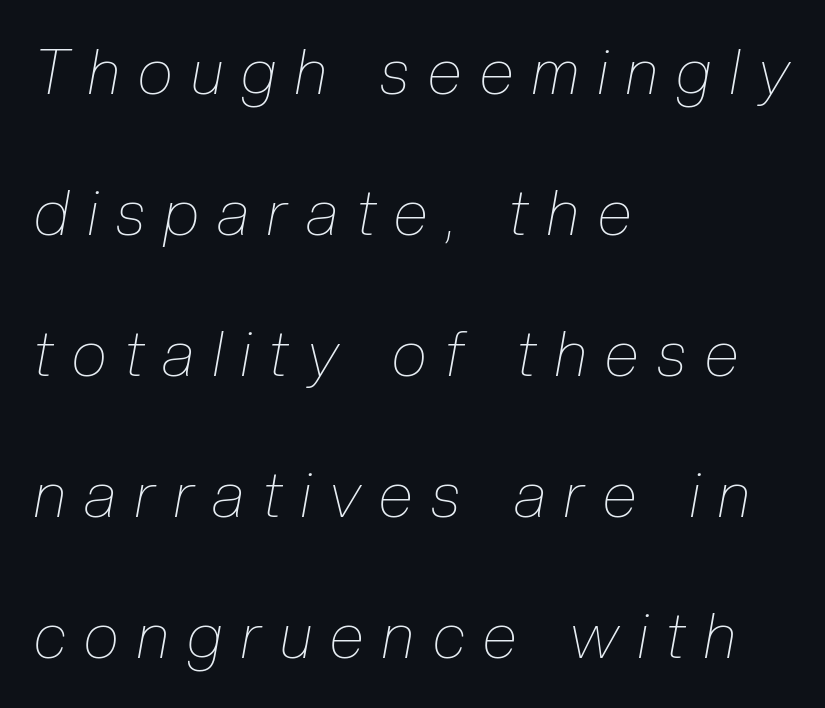
Note the varied advance widths — an 'i' is clearly narrower than an 'm'. The rendering anchors every line to the left-hand side. Caption: face not bold, strokes unweighted. The gaps between neighbouring characters are conspicuously large. The baseline area is clear.
